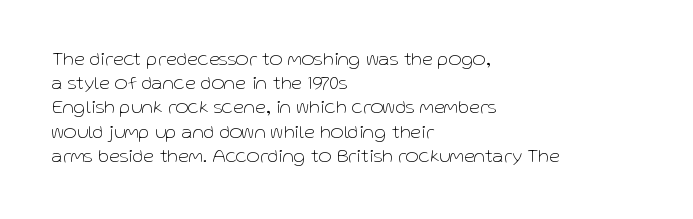
The image shows 20 px text type, upright; set left-aligned, line spacing 1.21x, normal letter spacing, not underlined.
